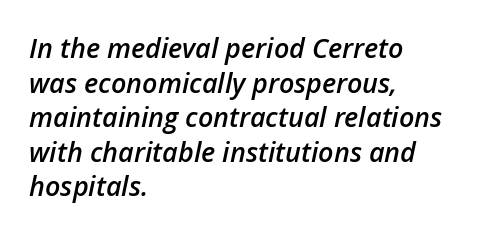
{"italic": "yes", "lean": "right", "slant_degrees": 12, "bold": "semi", "underline": "no", "align": "left", "line_spacing": "normal", "line_spacing_ratio": 1.28, "letter_spacing": "normal", "letter_spacing_em": 0.0, "glyph_px": 27}
